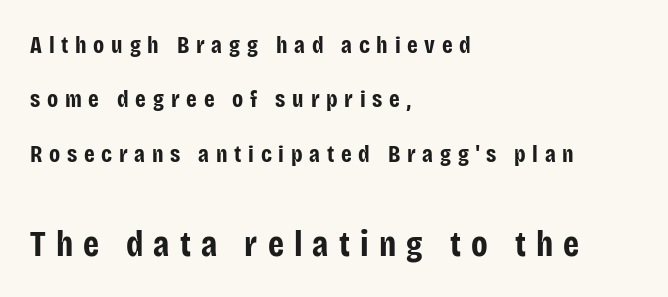
Q: Is the text bold? A: Yes.
Q: Is the text italic (slanted)? A: No, it is upright.
Q: Is the typeface a serif or a sans-serif typeface? A: Sans-serif.
Q: Is the text underlined? A: No.
Q: How is the paragraph aligned? A: Left-aligned.
Q: Is the spacing between letters normal or unusually wide? A: Unusually wide.
Q: Is the spacing between lines tight, normal or loose? A: Loose.
Q: Which block of text is set in a larger size, the first (top) or the second (bottom)? A: The second (bottom) one.
Q: Width (condensed, normal, or wide)? A: Condensed.
Q: Stroke contrast? A: Low.
Q: x-height? A: Large.
Q: Monospaced? A: No.
